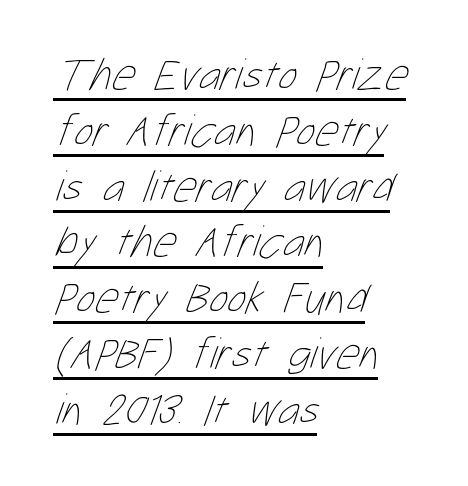
Q: Is the text bold? A: No.
Q: Is the text underlined? A: Yes.
Q: How is the paragraph aligned? A: Left-aligned.
Q: Is the spacing between letters normal or unusually wide? A: Normal.
Q: Width (condensed, normal, or wide)? A: Condensed.
Q: Stroke contrast? A: Low.
Q: x-height? A: Medium.
Q: Monospaced? A: No.
